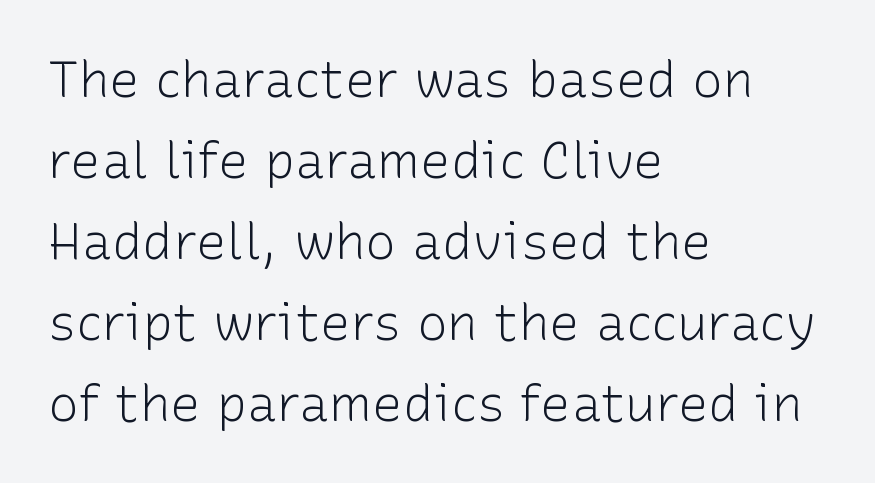
{"serif": "no", "italic": "no", "bold": "no", "weight": "light", "width": "normal", "stroke_contrast": "low", "x_height": "medium", "monospaced": "no", "underline": "no", "align": "left", "line_spacing": "normal", "line_spacing_ratio": 1.59, "letter_spacing": "normal", "letter_spacing_em": 0.0, "glyph_px": 51}
